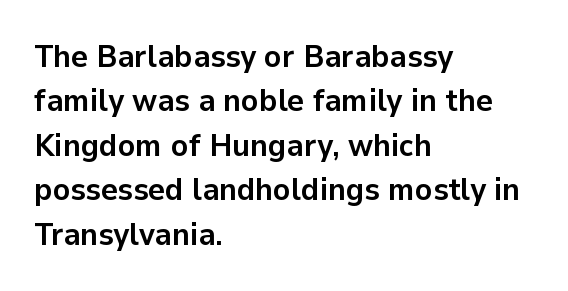
{"serif": "no", "italic": "no", "bold": "yes", "weight": "semibold", "width": "normal", "stroke_contrast": "low", "x_height": "medium", "monospaced": "no", "underline": "no", "align": "left", "line_spacing": "normal", "line_spacing_ratio": 1.39, "letter_spacing": "normal", "letter_spacing_em": 0.0, "glyph_px": 32}
